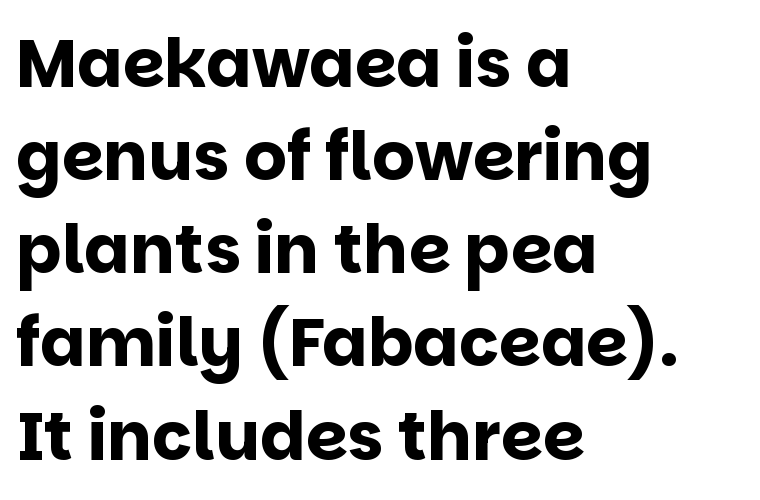
Q: Is the text bold? A: Yes.
Q: Is the text italic (slanted)? A: No, it is upright.
Q: Is the typeface a serif or a sans-serif typeface? A: Sans-serif.
Q: Is the text underlined? A: No.
Q: How is the paragraph aligned? A: Left-aligned.
Q: Is the spacing between letters normal or unusually wide? A: Normal.
Q: Is the spacing between lines tight, normal or loose? A: Normal.
Q: Width (condensed, normal, or wide)? A: Normal.
Q: Stroke contrast? A: Low.
Q: x-height? A: Large.
Q: Monospaced? A: No.
